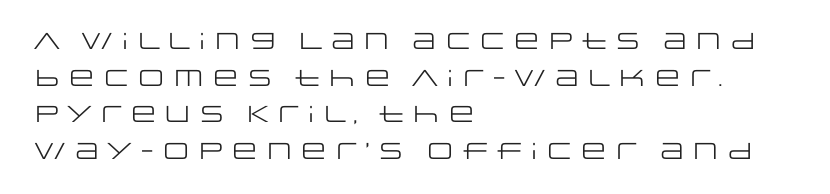
{"italic": "no", "bold": "no", "underline": "no", "align": "left", "line_spacing": "normal", "line_spacing_ratio": 1.59, "letter_spacing": "normal", "letter_spacing_em": 0.0, "glyph_px": 23}
